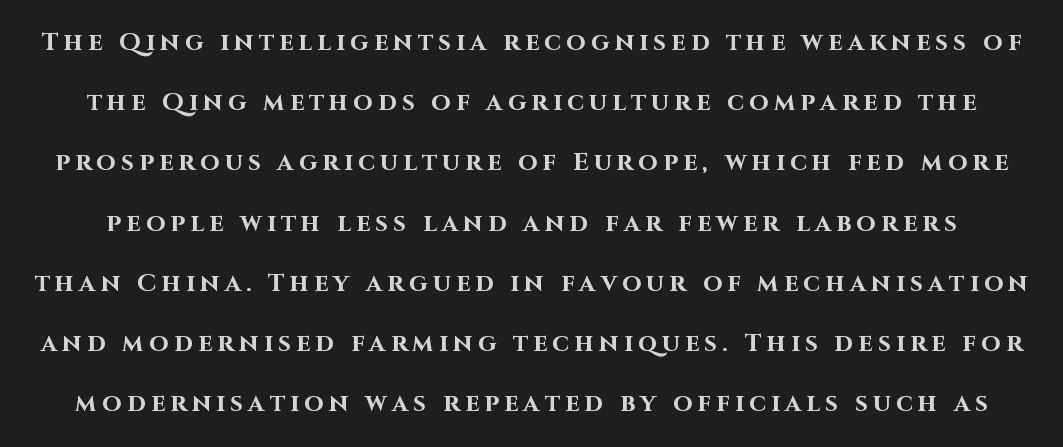
Q: Is the text bold? A: Yes.
Q: Is the text italic (slanted)? A: No, it is upright.
Q: Is the text underlined? A: No.
Q: Is the spacing between letters normal or unusually wide? A: Unusually wide.
Q: Is the spacing between lines tight, normal or loose? A: Loose.
